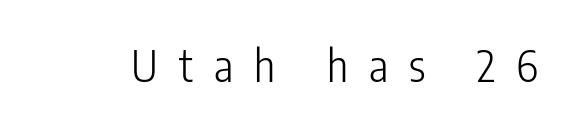
The image shows 44 px light, condensed sans-serif type, upright; set unusually wide letter spacing (+0.48 em), not underlined; low stroke contrast and a medium x-height.
